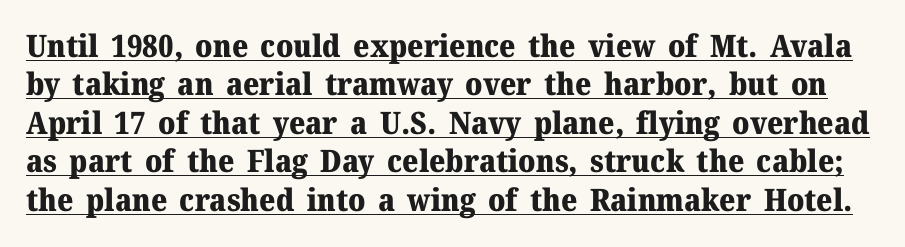
Q: Is the text bold? A: Yes.
Q: Is the text italic (slanted)? A: No, it is upright.
Q: Is the typeface a serif or a sans-serif typeface? A: Serif.
Q: Is the text underlined? A: Yes.
Q: Is the spacing between letters normal or unusually wide? A: Normal.
Q: Width (condensed, normal, or wide)? A: Normal.
Q: Stroke contrast? A: Medium.
Q: x-height? A: Medium.
Q: Monospaced? A: No.
